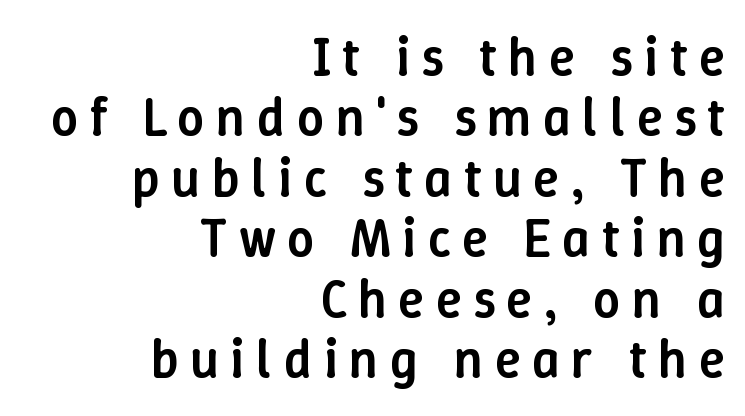
The image shows 54 px semibold type, upright; set right-aligned, tight line spacing (1.12x), unusually wide letter spacing (+0.21 em), not underlined; low stroke contrast and a medium x-height.
